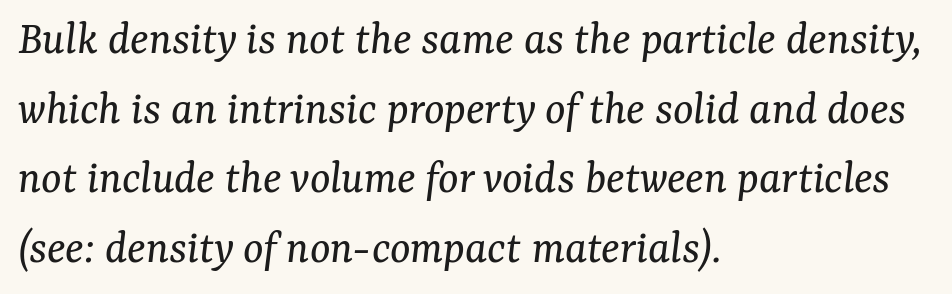
These lines were composed using italics. Think of a printed novel: that variable character pitch is what you see here. Yep, those are serifs on the letters. Does the leading feel generous? No, just average. Horizontal alignment here is leftward, the default for most running prose.
